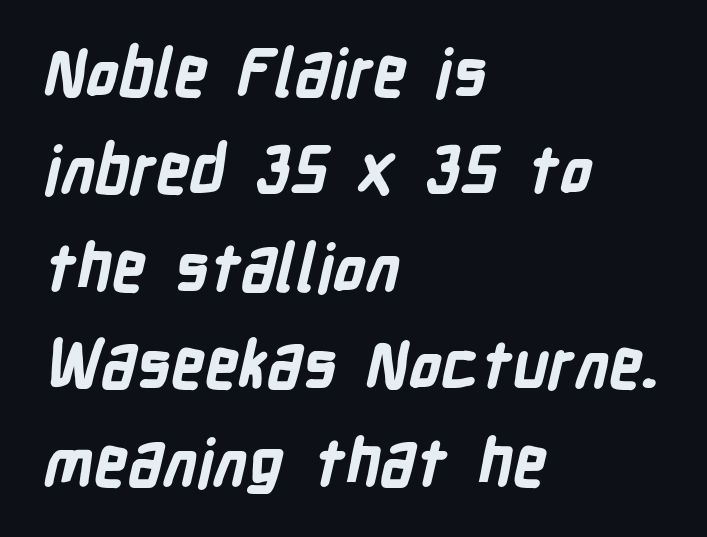
{"serif": "no", "bold": "yes", "weight": "bold", "width": "condensed", "stroke_contrast": "low", "x_height": "medium", "monospaced": "no", "underline": "no", "align": "left", "line_spacing": "normal", "line_spacing_ratio": 1.5, "letter_spacing": "normal", "letter_spacing_em": 0.0, "glyph_px": 65}
